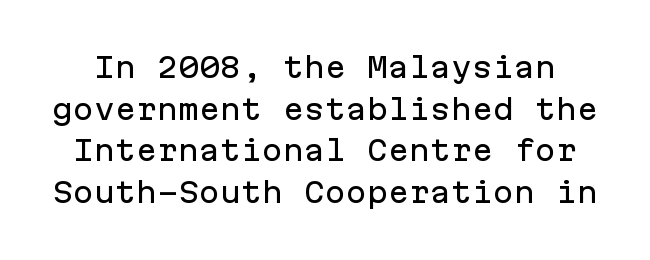
{"serif": "no", "italic": "no", "width": "normal", "stroke_contrast": "low", "x_height": "medium", "monospaced": "yes", "underline": "no", "line_spacing": "normal", "line_spacing_ratio": 1.49, "letter_spacing": "normal", "letter_spacing_em": 0.0, "glyph_px": 28}
